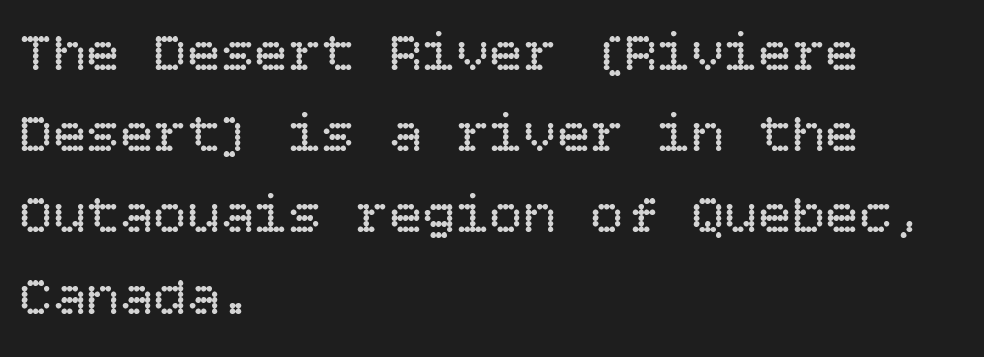
The image shows 56 px regular-weight type, upright; set left-aligned, normal line spacing (1.45x), normal letter spacing, not underlined; low stroke contrast and a large x-height.
